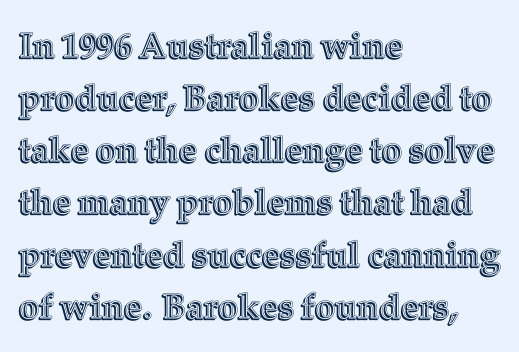
Q: Is the text italic (slanted)? A: No, it is upright.
Q: Is the text underlined? A: No.
Q: How is the paragraph aligned? A: Left-aligned.
Q: Is the spacing between letters normal or unusually wide? A: Normal.
Q: Is the spacing between lines tight, normal or loose? A: Normal.
Q: Width (condensed, normal, or wide)? A: Normal.
Q: x-height? A: Medium.
Q: Monospaced? A: No.
